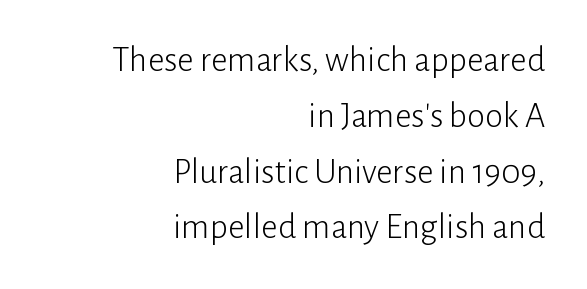
{"serif": "no", "italic": "no", "bold": "no", "weight": "light", "width": "normal", "stroke_contrast": "low", "x_height": "medium", "monospaced": "no", "underline": "no", "align": "right", "line_spacing": "normal", "line_spacing_ratio": 1.55, "letter_spacing": "normal", "letter_spacing_em": 0.0, "glyph_px": 36}
